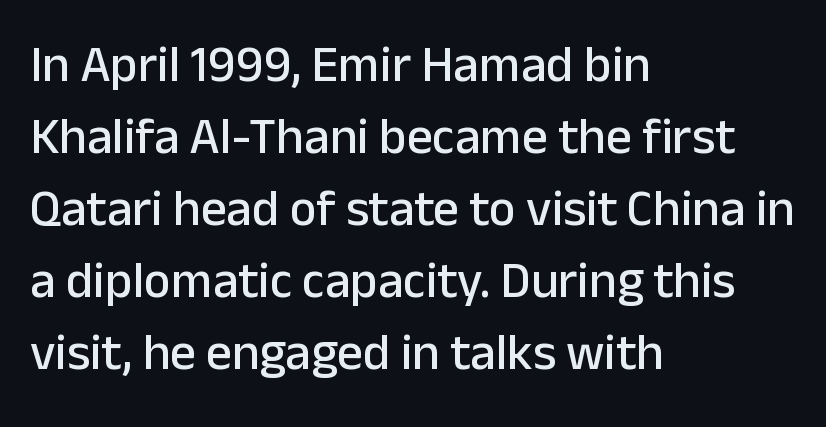
The image shows 51 px sans-serif type, upright; set left-aligned, normal line spacing (1.41x), normal letter spacing, not underlined; low stroke contrast and a medium x-height.
